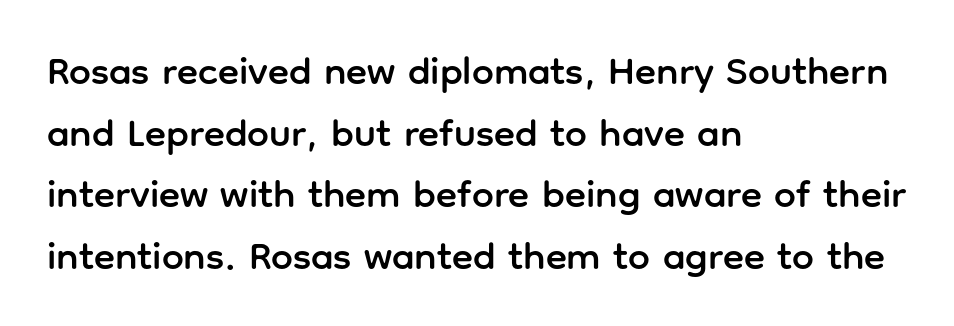
Q: Is the text italic (slanted)? A: No, it is upright.
Q: Is the typeface a serif or a sans-serif typeface? A: Sans-serif.
Q: Is the text underlined? A: No.
Q: How is the paragraph aligned? A: Left-aligned.
Q: Is the spacing between letters normal or unusually wide? A: Normal.
Q: Is the spacing between lines tight, normal or loose? A: Normal.
Q: Width (condensed, normal, or wide)? A: Normal.
Q: Stroke contrast? A: Low.
Q: x-height? A: Medium.
Q: Monospaced? A: No.
